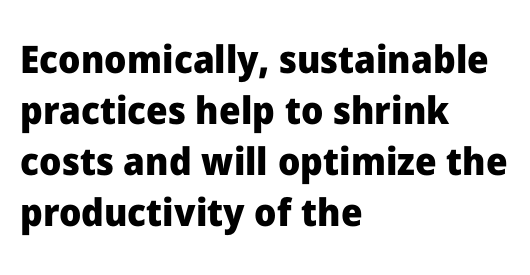
Q: Is the text bold? A: Yes.
Q: Is the text italic (slanted)? A: No, it is upright.
Q: Is the typeface a serif or a sans-serif typeface? A: Sans-serif.
Q: Is the text underlined? A: No.
Q: How is the paragraph aligned? A: Left-aligned.
Q: Is the spacing between letters normal or unusually wide? A: Normal.
Q: Is the spacing between lines tight, normal or loose? A: Normal.
Q: Width (condensed, normal, or wide)? A: Normal.
Q: Stroke contrast? A: Low.
Q: x-height? A: Medium.
Q: Monospaced? A: No.
